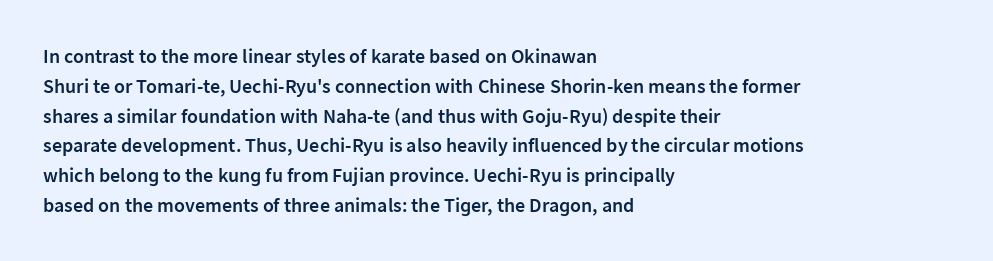
The image shows 20 px text type, upright; set left-aligned, normal line spacing (1.49x), normal letter spacing, not underlined.
